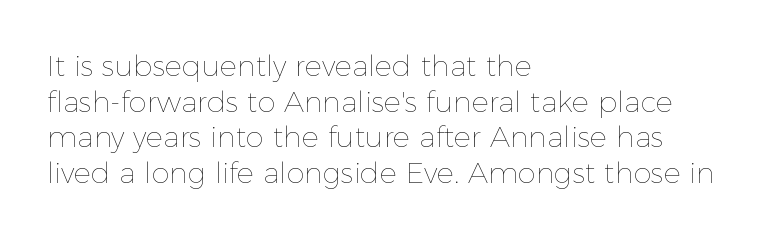
The image shows 29 px thin type, upright; set left-aligned, line spacing 1.23x, normal letter spacing, not underlined; a medium x-height.
